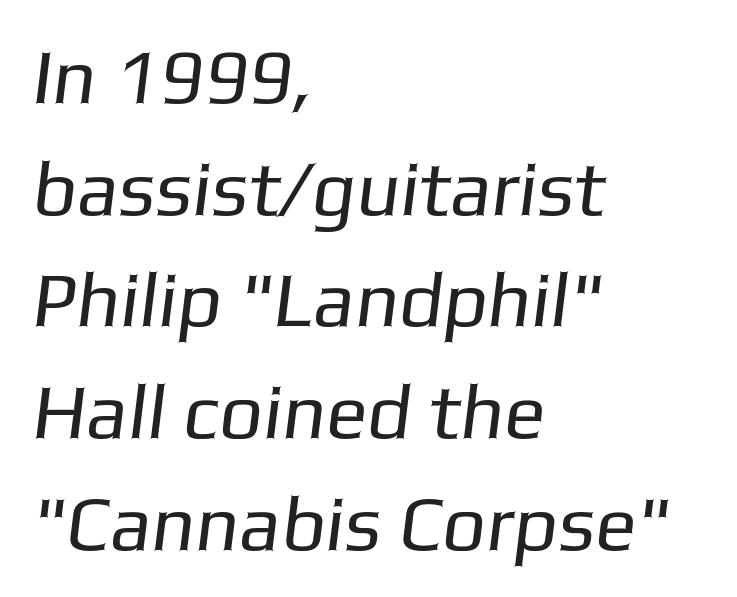
{"serif": "no", "bold": "no", "weight": "regular", "width": "normal", "stroke_contrast": "low", "x_height": "medium", "monospaced": "no", "underline": "no", "align": "left", "line_spacing": "normal", "line_spacing_ratio": 1.45, "letter_spacing": "normal", "letter_spacing_em": 0.0, "glyph_px": 77}
